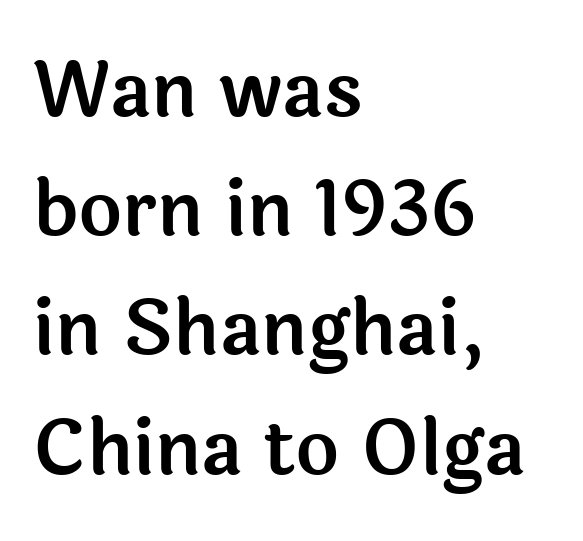
{"serif": "no", "italic": "no", "width": "normal", "x_height": "medium", "monospaced": "no", "underline": "no", "align": "left", "line_spacing": "normal", "line_spacing_ratio": 1.59, "letter_spacing": "normal", "letter_spacing_em": 0.0, "glyph_px": 75}
